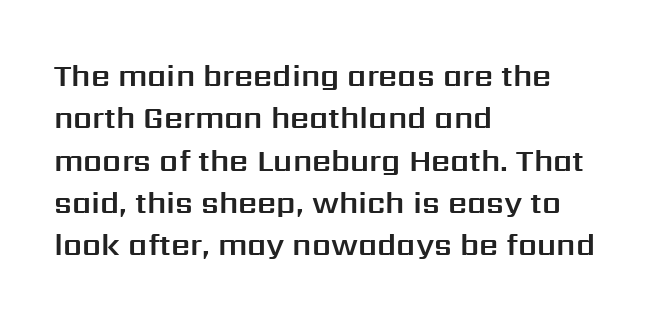
This sample uses an upright cut, with every glyph sitting square on the baseline. You could not count columns in this text — the font is proportionally spaced. Students, note that the glyphs here touch the page at normal intervals. Letters rest on an invisible, unmarked baseline. The glyphs in this specimen are sans serif. Reading down the block, your eye returns to a fixed left position each line.
